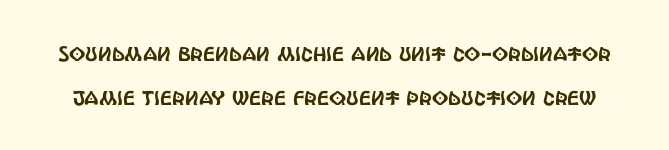
The image shows 20 px text type, upright; set loose line spacing (2.19x), normal letter spacing, not underlined.
